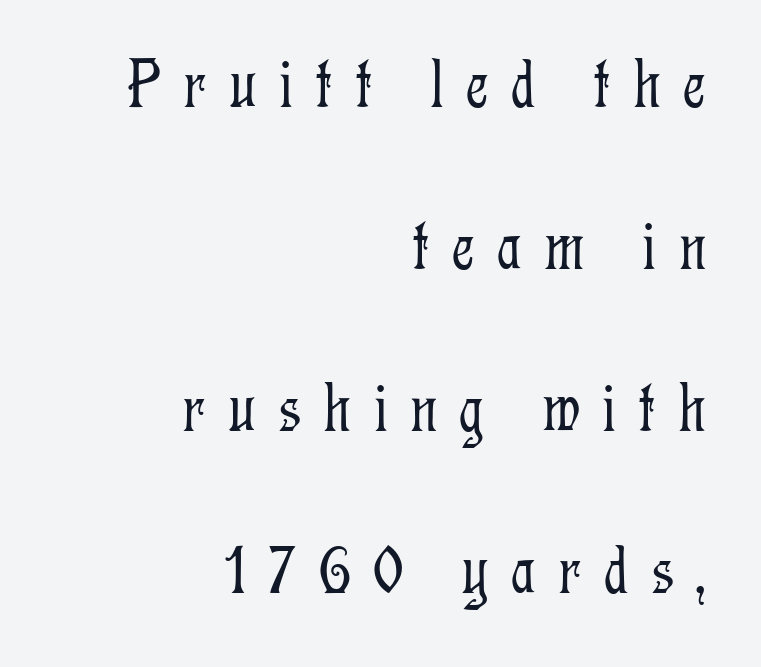
The image shows 69 px light, condensed serif type, upright; set right-aligned, loose line spacing (2.35x), unusually wide letter spacing (+0.32 em), not underlined; low stroke contrast and a medium x-height.
